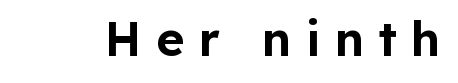
{"serif": "no", "italic": "no", "width": "normal", "stroke_contrast": "low", "x_height": "medium", "monospaced": "no", "underline": "no", "letter_spacing": "wide", "letter_spacing_em": 0.29, "glyph_px": 48}
